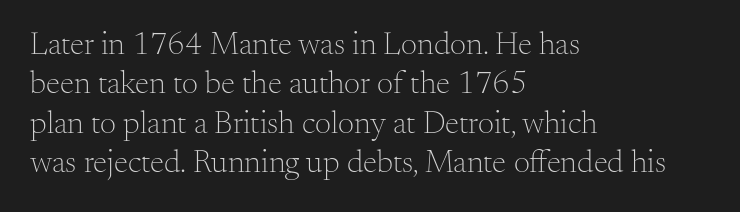
Proportional: the letters do not fall into vertical columns. The lines are quadded left. In terms of posture, this sample is upright. Serifs: yes, visible at the terminals of the letterforms. Default kerning and tracking; the words read as compact shapes. The weight tops out at a normal text grade.
